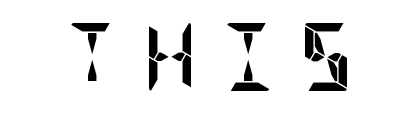
The image shows 68 px semibold, condensed sans-serif type, upright; set unusually wide letter spacing (+0.33 em), not underlined; low stroke contrast and a large x-height.
